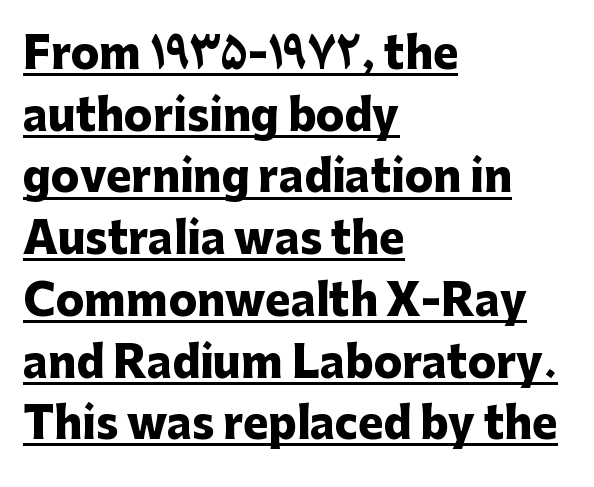
The image shows 42 px heavy sans-serif type, upright; set left-aligned, normal line spacing (1.47x), normal letter spacing, underlined; low stroke contrast and a medium x-height.
